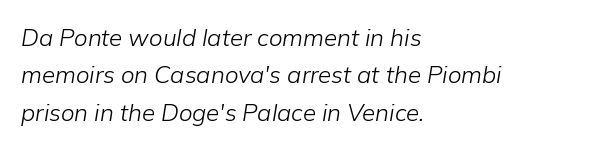
{"italic": "yes", "lean": "right", "slant_degrees": 9, "bold": "no", "underline": "no", "align": "left", "line_spacing": "normal", "line_spacing_ratio": 1.56, "letter_spacing": "normal", "letter_spacing_em": 0.0, "glyph_px": 24}
